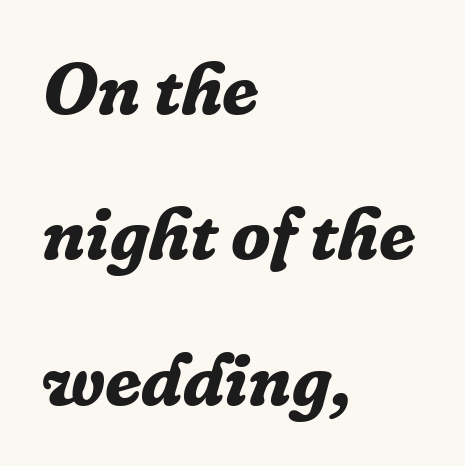
Q: Is the text bold? A: Yes.
Q: Is the text italic (slanted)? A: Yes, it leans right by about 16 degrees.
Q: Is the typeface a serif or a sans-serif typeface? A: Serif.
Q: Is the text underlined? A: No.
Q: How is the paragraph aligned? A: Left-aligned.
Q: Is the spacing between letters normal or unusually wide? A: Normal.
Q: Is the spacing between lines tight, normal or loose? A: Loose.
Q: Width (condensed, normal, or wide)? A: Normal.
Q: Stroke contrast? A: Low.
Q: x-height? A: Medium.
Q: Monospaced? A: No.
